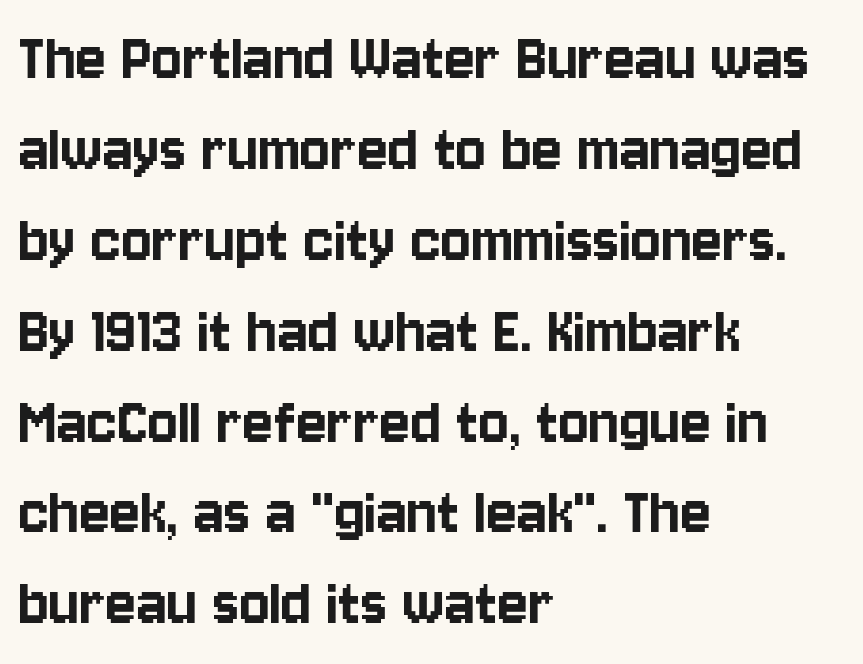
One-word summary of the alignment: left. Examine the stroke ends and you'll find no serifs. The space beneath each line is pristine and unruled. The space between consecutive lines is moderate. The type sits square on the baseline with zero lean. This sample has the flowing, uneven cadence of proportional lettering.
